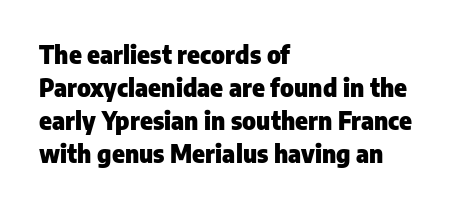
The image shows 24 px bold type, upright; set left-aligned, normal line spacing (1.38x), normal letter spacing, not underlined.
